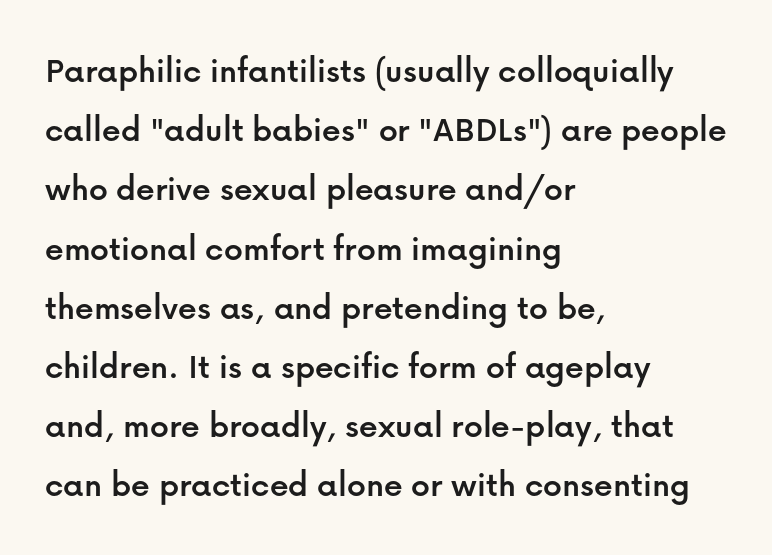
Q: Is the text italic (slanted)? A: No, it is upright.
Q: Is the typeface a serif or a sans-serif typeface? A: Sans-serif.
Q: Is the text underlined? A: No.
Q: How is the paragraph aligned? A: Left-aligned.
Q: Is the spacing between letters normal or unusually wide? A: Normal.
Q: Is the spacing between lines tight, normal or loose? A: Normal.
Q: Width (condensed, normal, or wide)? A: Normal.
Q: Stroke contrast? A: Low.
Q: x-height? A: Medium.
Q: Monospaced? A: No.
